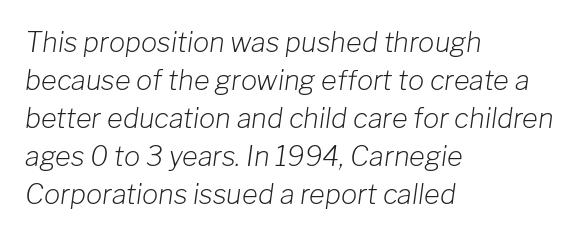
The area under the type is left untouched. Is the stroke heavy? The answer is a plain regular-or-lighter. Slant detected: the letters are inclined. Letter spacing: default. Normally led — the rows are evenly, conventionally spaced. The text block is weighted toward the left margin, trailing off unevenly rightward.
